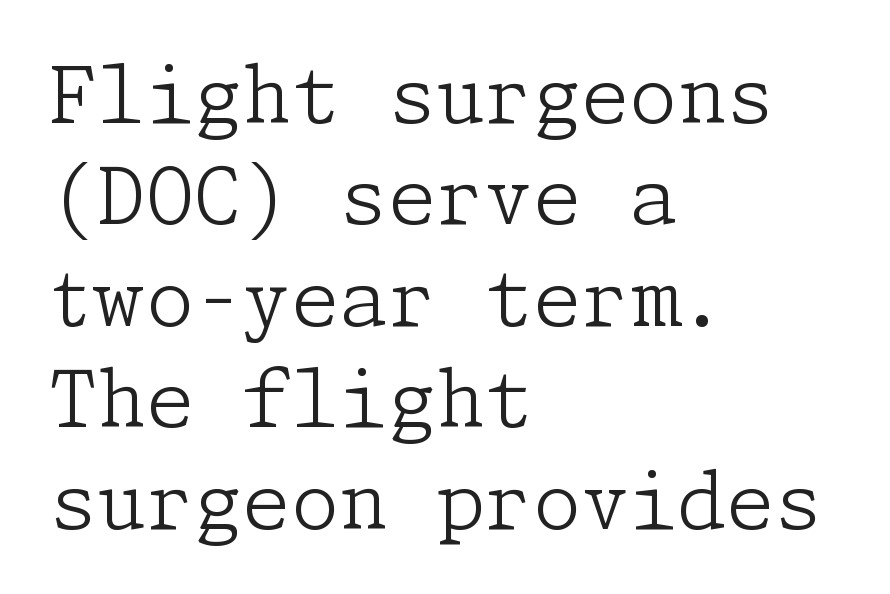
The image shows 78 px light serif type, upright; set left-aligned, normal line spacing (1.3x), normal letter spacing, not underlined; low stroke contrast and a medium x-height.
